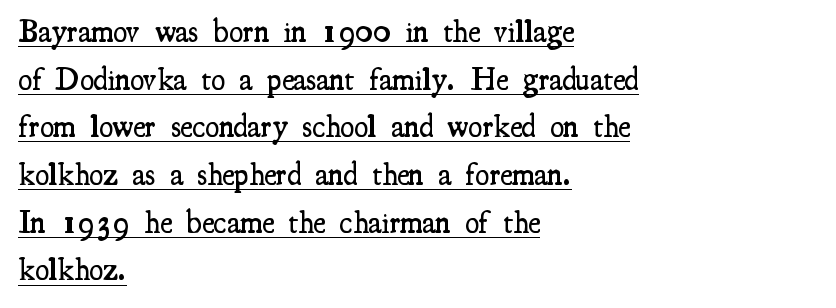
Q: Is the text bold? A: Semi-bold.
Q: Is the text italic (slanted)? A: No, it is upright.
Q: Is the typeface a serif or a sans-serif typeface? A: Serif.
Q: Is the text underlined? A: Yes.
Q: How is the paragraph aligned? A: Left-aligned.
Q: Is the spacing between letters normal or unusually wide? A: Normal.
Q: Is the spacing between lines tight, normal or loose? A: Normal.
Q: Width (condensed, normal, or wide)? A: Condensed.
Q: Stroke contrast? A: Medium.
Q: x-height? A: Small.
Q: Monospaced? A: No.
